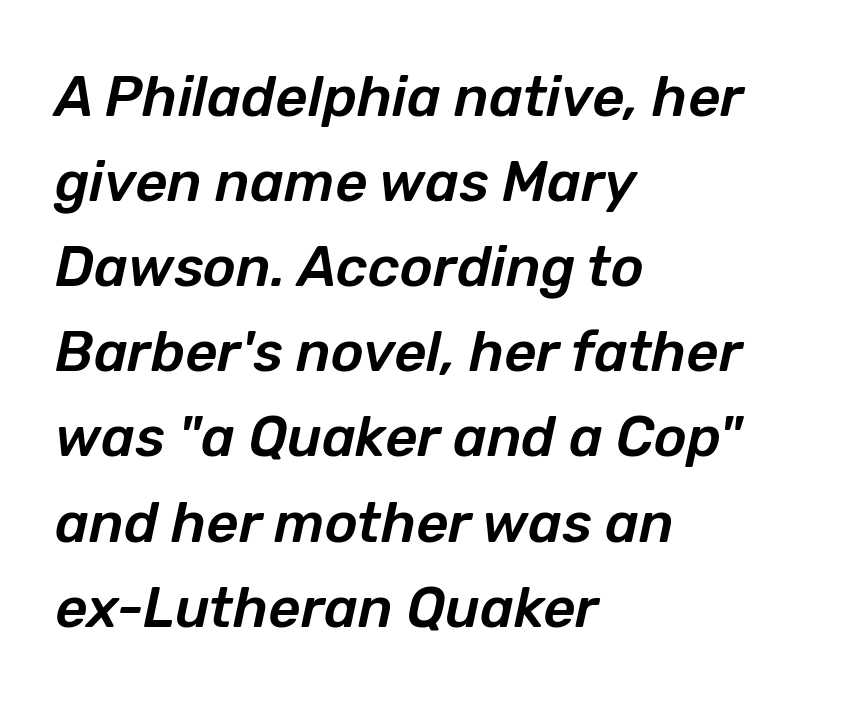
The image shows 56 px text type, italic (leaning right); set left-aligned, normal line spacing (1.52x), normal letter spacing, not underlined; low stroke contrast and a medium x-height.
